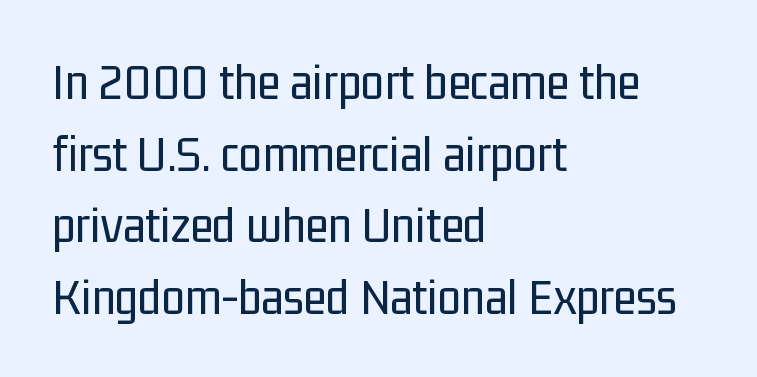
{"serif": "no", "italic": "no", "bold": "no", "weight": "regular", "width": "condensed", "stroke_contrast": "low", "x_height": "medium", "monospaced": "no", "underline": "no", "align": "left", "line_spacing": "normal", "line_spacing_ratio": 1.35, "letter_spacing": "normal", "letter_spacing_em": 0.0, "glyph_px": 53}
